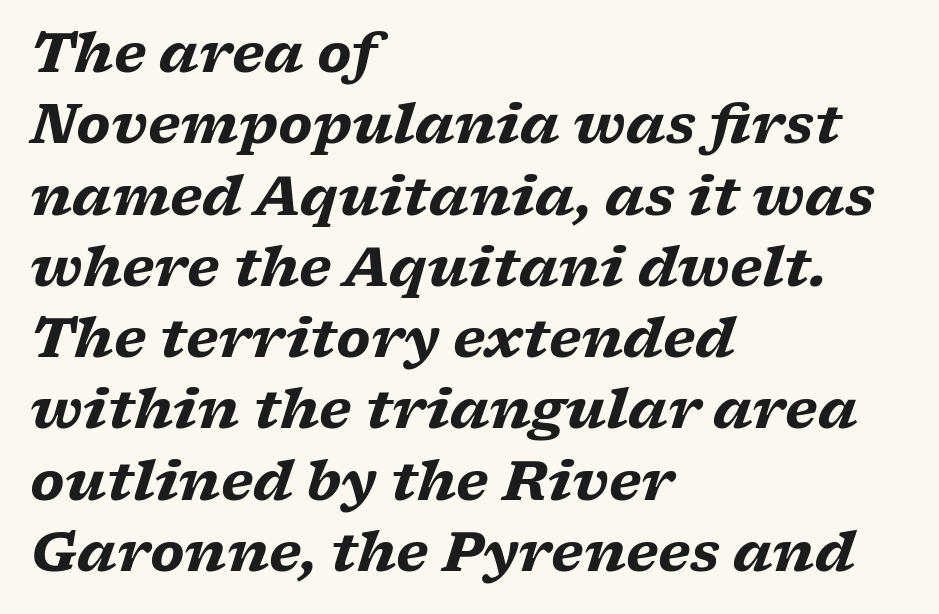
Q: Is the text bold? A: Yes.
Q: Is the text italic (slanted)? A: Yes, it leans right by about 17 degrees.
Q: Is the typeface a serif or a sans-serif typeface? A: Serif.
Q: Is the text underlined? A: No.
Q: How is the paragraph aligned? A: Left-aligned.
Q: Is the spacing between letters normal or unusually wide? A: Normal.
Q: Is the spacing between lines tight, normal or loose? A: Normal.
Q: Width (condensed, normal, or wide)? A: Wide.
Q: Stroke contrast? A: Low.
Q: x-height? A: Medium.
Q: Monospaced? A: No.
